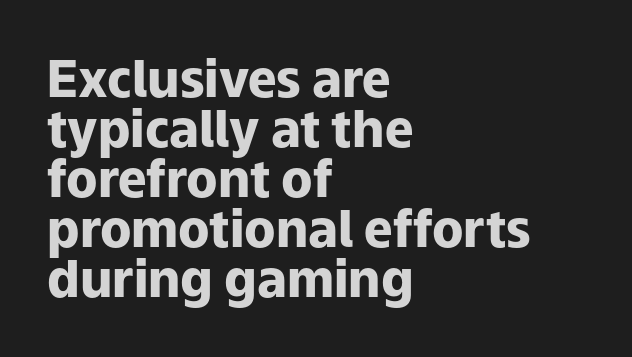
The image shows 51 px heavy sans-serif type, upright; set left-aligned, tight line spacing (0.98x), normal letter spacing, not underlined; low stroke contrast and a medium x-height.
